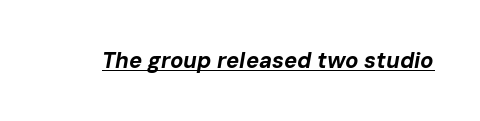
You'd pick this weight for a headline — it's a proper bold. The whole block is typeset with a tilt. These characters rest on top of a visible drawn line. What stands out about the letter spacing? Nothing — it is the standard amount.
